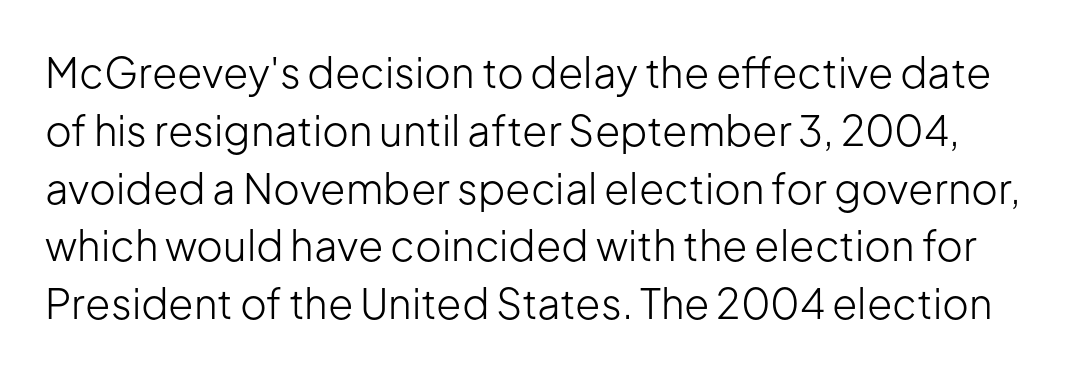
{"serif": "no", "italic": "no", "bold": "no", "weight": "light", "width": "normal", "stroke_contrast": "low", "x_height": "medium", "monospaced": "no", "underline": "no", "line_spacing": "normal", "line_spacing_ratio": 1.41, "letter_spacing": "normal", "letter_spacing_em": 0.0, "glyph_px": 41}
